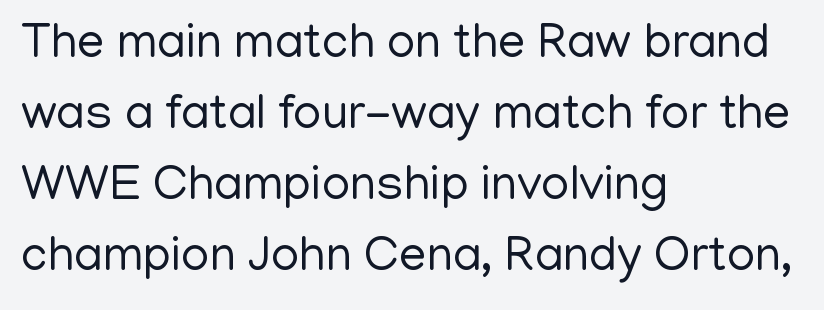
Students, observe: this is what conventionally led text looks like. Default kerning and tracking; the words read as compact shapes. A student would call this left alignment; a typographer would say flush left, rag right. Notice how the stems are strictly vertical — no italics here.
